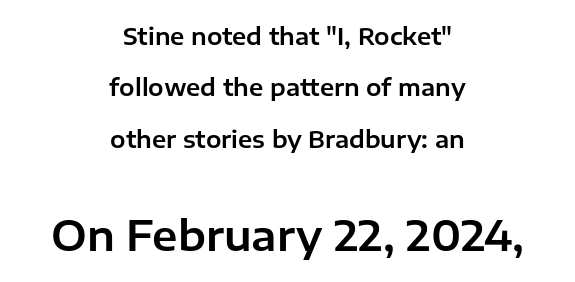
Q: Is the text italic (slanted)? A: No, it is upright.
Q: Is the typeface a serif or a sans-serif typeface? A: Sans-serif.
Q: Is the text underlined? A: No.
Q: How is the paragraph aligned? A: Centered.
Q: Is the spacing between letters normal or unusually wide? A: Normal.
Q: Is the spacing between lines tight, normal or loose? A: Loose.
Q: Which block of text is set in a larger size, the first (top) or the second (bottom)? A: The second (bottom) one.
Q: Width (condensed, normal, or wide)? A: Normal.
Q: Stroke contrast? A: Low.
Q: x-height? A: Medium.
Q: Monospaced? A: No.
